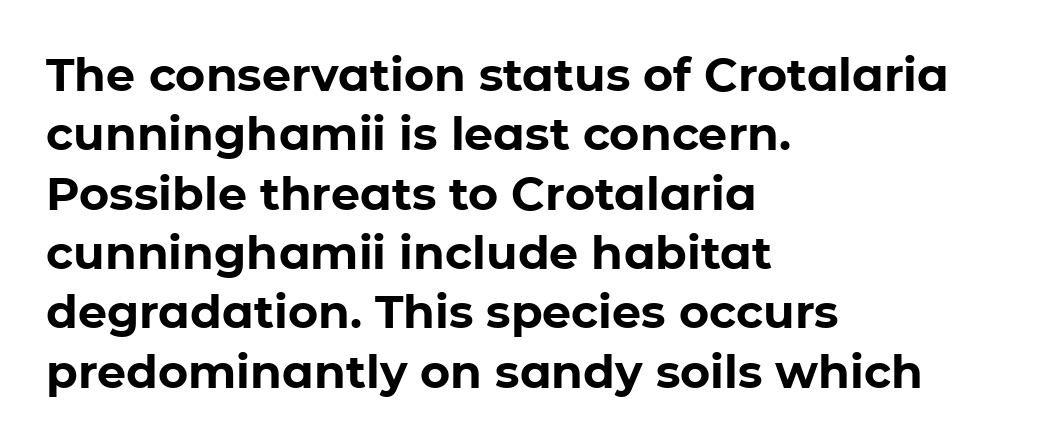
Q: Is the text bold? A: Yes.
Q: Is the text italic (slanted)? A: No, it is upright.
Q: Is the typeface a serif or a sans-serif typeface? A: Sans-serif.
Q: Is the text underlined? A: No.
Q: How is the paragraph aligned? A: Left-aligned.
Q: Is the spacing between letters normal or unusually wide? A: Normal.
Q: Is the spacing between lines tight, normal or loose? A: Normal.
Q: Width (condensed, normal, or wide)? A: Normal.
Q: Stroke contrast? A: Low.
Q: x-height? A: Medium.
Q: Monospaced? A: No.
